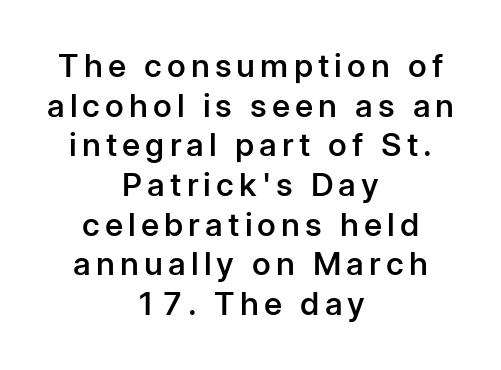
Slightly chunky letters — semibold, I'd say, not full bold. A typesetter would call this proportional, since set widths differ per character. Check the space under the baseline: it is left empty. Typeset on center — no edge is straight.
